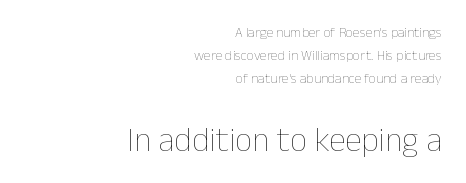
The image shows 34 px thin type, upright; set right-aligned, normal line spacing (1.64x), normal letter spacing, not underlined; the second (bottom) block is 2.43x larger; low stroke contrast and a medium x-height.
